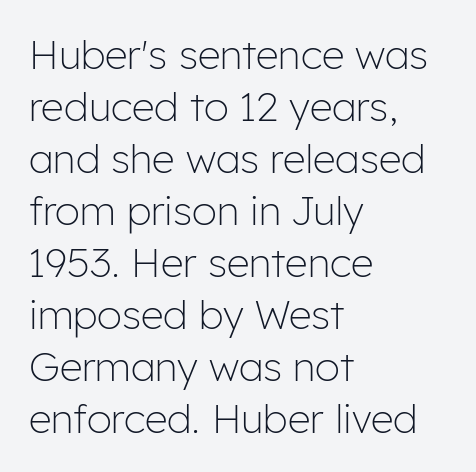
The image shows 40 px light sans-serif type, upright; set left-aligned, normal line spacing (1.3x), normal letter spacing, not underlined; low stroke contrast and a medium x-height.
